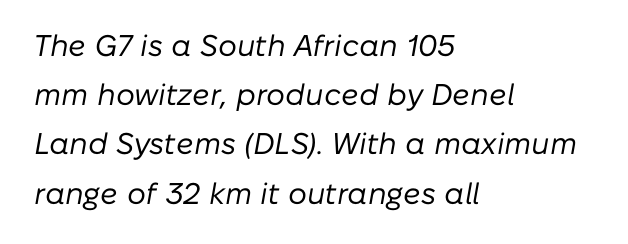
{"italic": "yes", "lean": "right", "slant_degrees": 10, "bold": "no", "weight": "regular", "width": "normal", "stroke_contrast": "low", "x_height": "medium", "monospaced": "no", "underline": "no", "align": "left", "line_spacing": "normal", "line_spacing_ratio": 1.64, "letter_spacing": "normal", "letter_spacing_em": 0.0, "glyph_px": 30}
